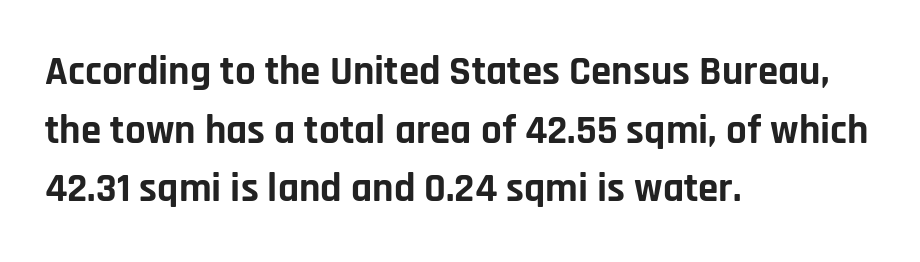
This rendering employs a face without finishing strokes, i.e., a sans-serif. Tracking value appears to be zero — textbook default spacing. Glance below the letters and you will spot only blank space. Style check: upright. Its strokes are broad and dark, the hallmark of bold type.
